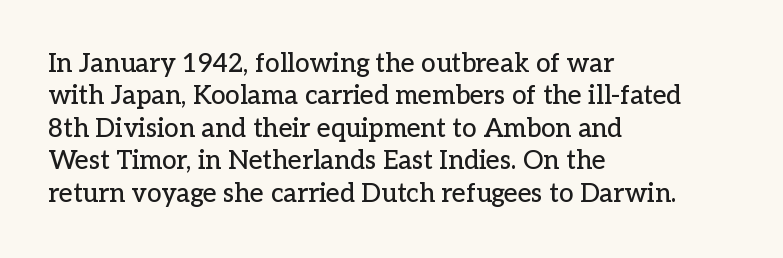
The image shows 26 px text type, upright; set left-aligned, normal line spacing (1.25x), normal letter spacing, not underlined.
